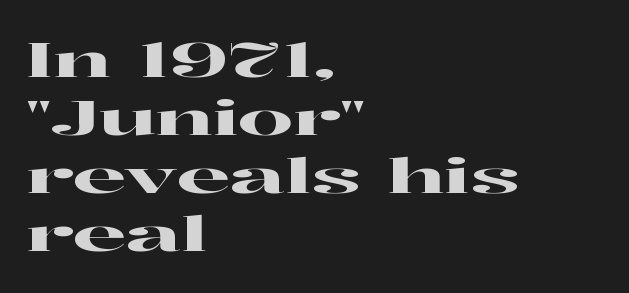
The image shows 48 px wide serif type, upright; set left-aligned, line spacing 1.21x, normal letter spacing, not underlined; high stroke contrast and a medium x-height.
